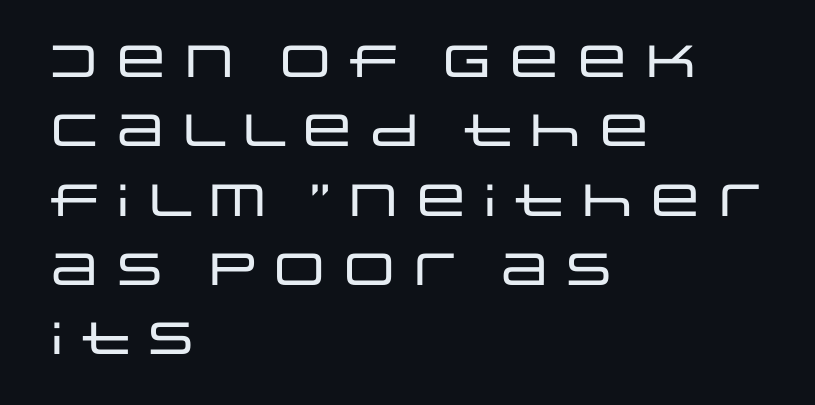
Q: Is the text italic (slanted)? A: No, it is upright.
Q: Is the typeface a serif or a sans-serif typeface? A: Sans-serif.
Q: Is the text underlined? A: No.
Q: How is the paragraph aligned? A: Left-aligned.
Q: Is the spacing between letters normal or unusually wide? A: Normal.
Q: Is the spacing between lines tight, normal or loose? A: Normal.
Q: Width (condensed, normal, or wide)? A: Wide.
Q: Stroke contrast? A: Low.
Q: x-height? A: Large.
Q: Monospaced? A: No.
